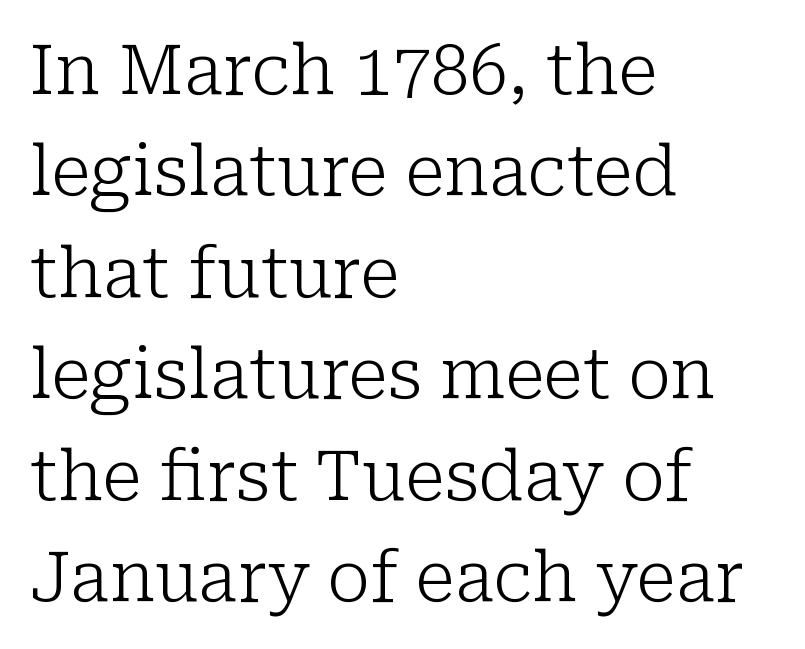
The image shows 69 px light serif type, upright; set left-aligned, normal line spacing (1.47x), normal letter spacing, not underlined; low stroke contrast and a medium x-height.
